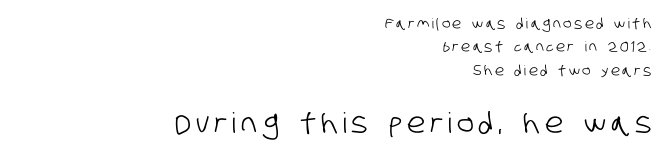
Q: Is the typeface a serif or a sans-serif typeface? A: Sans-serif.
Q: Is the text underlined? A: No.
Q: How is the paragraph aligned? A: Right-aligned.
Q: Is the spacing between lines tight, normal or loose? A: Normal.
Q: Which block of text is set in a larger size, the first (top) or the second (bottom)? A: The second (bottom) one.
Q: Width (condensed, normal, or wide)? A: Condensed.
Q: Stroke contrast? A: Low.
Q: x-height? A: Large.
Q: Monospaced? A: No.
